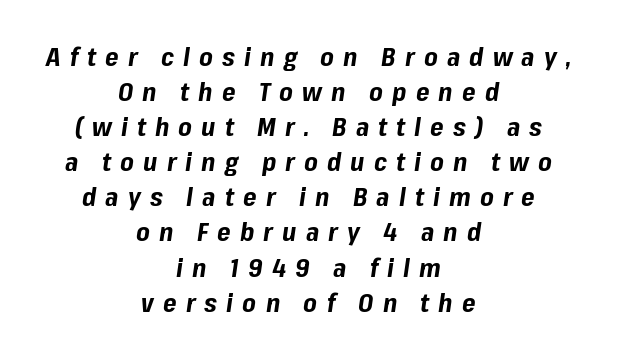
Q: Is the text bold? A: Yes.
Q: Is the text italic (slanted)? A: Yes, it leans right by about 8 degrees.
Q: Is the text underlined? A: No.
Q: How is the paragraph aligned? A: Centered.
Q: Is the spacing between letters normal or unusually wide? A: Unusually wide.
Q: Is the spacing between lines tight, normal or loose? A: Normal.
